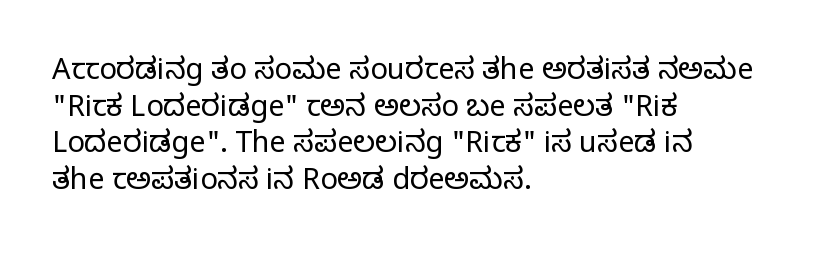
{"serif": "yes", "italic": "no", "bold": "no", "weight": "regular", "width": "normal", "stroke_contrast": "low", "x_height": "large", "monospaced": "no", "underline": "no", "align": "left", "line_spacing": "normal", "line_spacing_ratio": 1.26, "letter_spacing": "normal", "letter_spacing_em": 0.0, "glyph_px": 29}
